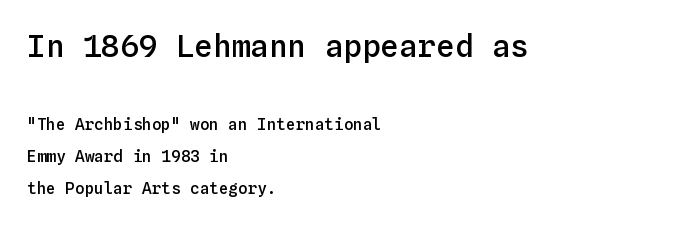
The image shows 31 px semibold type, upright, monospaced; set left-aligned, loose line spacing (2.01x), normal letter spacing, not underlined; the first (top) block is 1.94x larger; low stroke contrast and a medium x-height.
